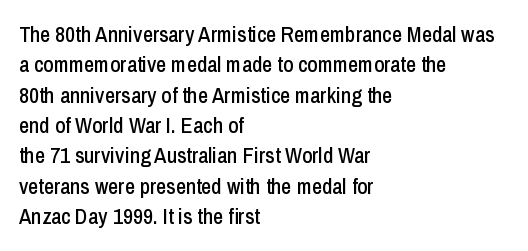
{"italic": "no", "underline": "no", "align": "left", "line_spacing": "normal", "line_spacing_ratio": 1.38, "letter_spacing": "normal", "letter_spacing_em": 0.0, "glyph_px": 22}
